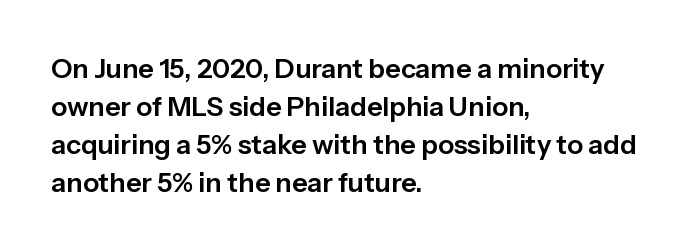
{"italic": "no", "underline": "no", "align": "left", "line_spacing": "normal", "line_spacing_ratio": 1.41, "letter_spacing": "normal", "letter_spacing_em": 0.0, "glyph_px": 27}
